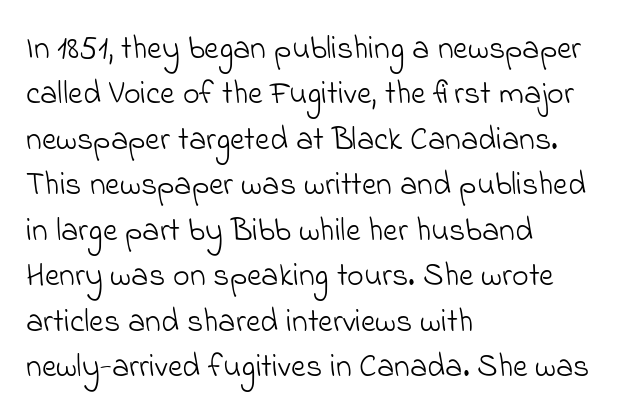
The image shows 32 px light sans-serif type; set left-aligned, normal line spacing (1.42x), normal letter spacing, not underlined; low stroke contrast and a small x-height.
